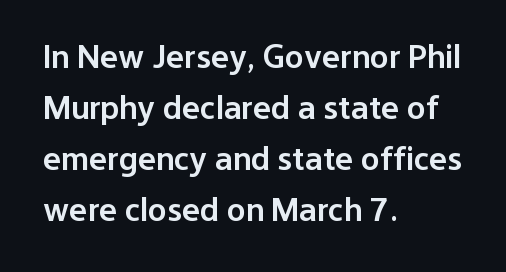
The image shows 34 px semibold sans-serif type, upright; set left-aligned, normal line spacing (1.5x), normal letter spacing, not underlined; low stroke contrast and a medium x-height.
